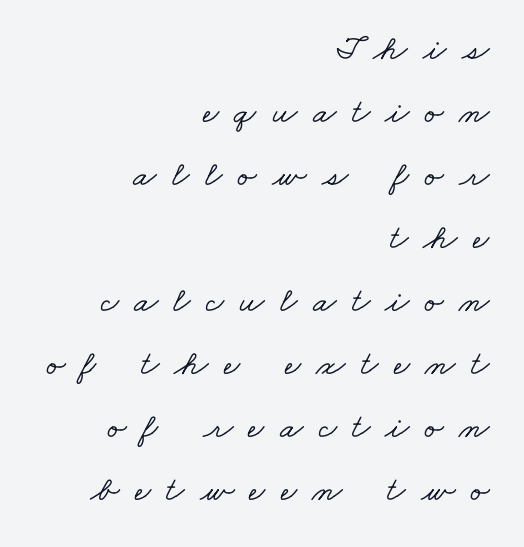
{"serif": "yes", "width": "wide", "stroke_contrast": "low", "x_height": "small", "monospaced": "no", "underline": "no", "align": "right", "line_spacing_ratio": 1.8, "letter_spacing": "wide", "letter_spacing_em": 0.44, "glyph_px": 35}
